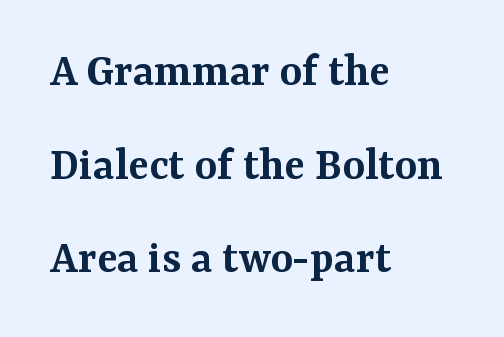
Q: Is the text bold? A: Semi-bold.
Q: Is the text italic (slanted)? A: No, it is upright.
Q: Is the typeface a serif or a sans-serif typeface? A: Serif.
Q: Is the text underlined? A: No.
Q: How is the paragraph aligned? A: Left-aligned.
Q: Is the spacing between letters normal or unusually wide? A: Normal.
Q: Is the spacing between lines tight, normal or loose? A: Loose.
Q: Width (condensed, normal, or wide)? A: Normal.
Q: Stroke contrast? A: Medium.
Q: x-height? A: Medium.
Q: Monospaced? A: No.
